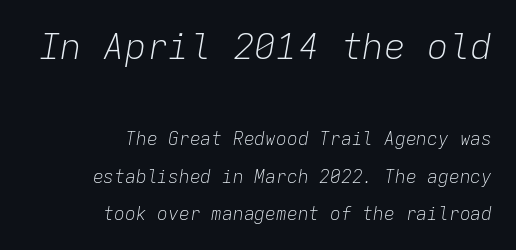
Think of a typewriter: that constant character pitch is what you see here. Standard letterfit; no display-style spreading of the glyphs. Letters have the restrained weight of plain body copy at most. Layout note: lines flush right. No word sits above an underline.
